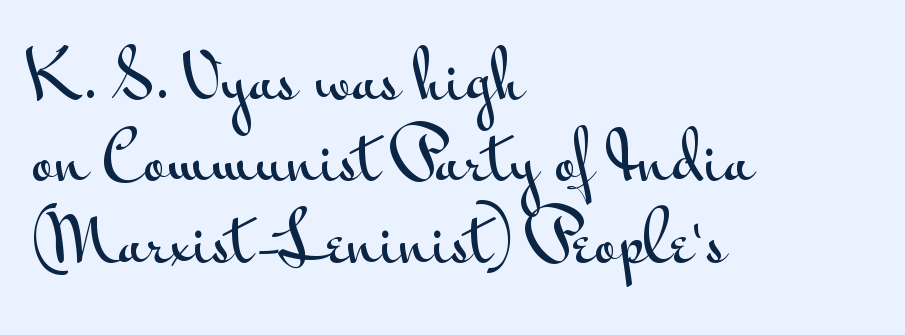
Q: Is the typeface a serif or a sans-serif typeface? A: Sans-serif.
Q: Is the text underlined? A: No.
Q: How is the paragraph aligned? A: Left-aligned.
Q: Is the spacing between letters normal or unusually wide? A: Normal.
Q: Is the spacing between lines tight, normal or loose? A: Normal.
Q: Width (condensed, normal, or wide)? A: Wide.
Q: Stroke contrast? A: Medium.
Q: x-height? A: Small.
Q: Monospaced? A: No.
